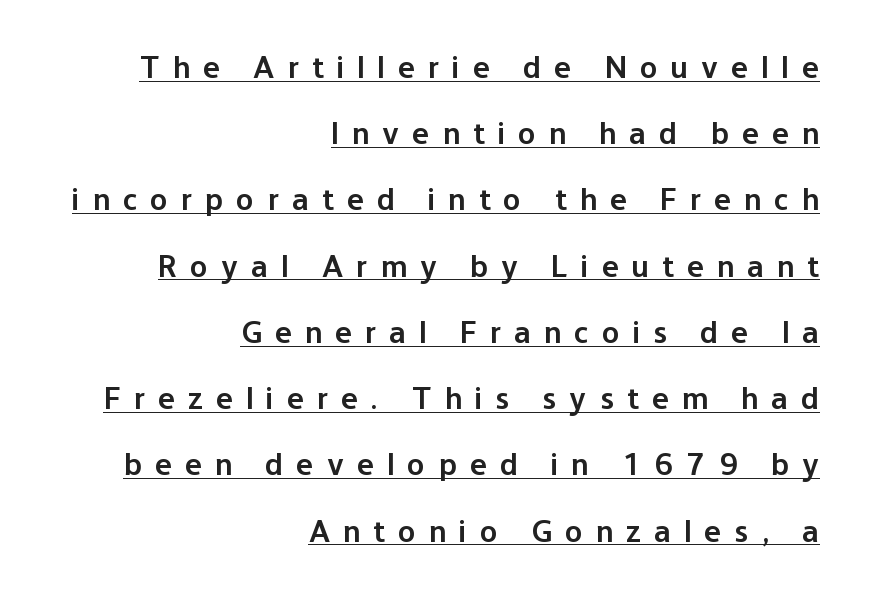
{"serif": "no", "italic": "no", "bold": "semi", "weight": "semibold", "width": "normal", "stroke_contrast": "low", "x_height": "medium", "monospaced": "no", "underline": "yes", "align": "right", "line_spacing": "loose", "line_spacing_ratio": 2.07, "letter_spacing": "wide", "letter_spacing_em": 0.41, "glyph_px": 32}
